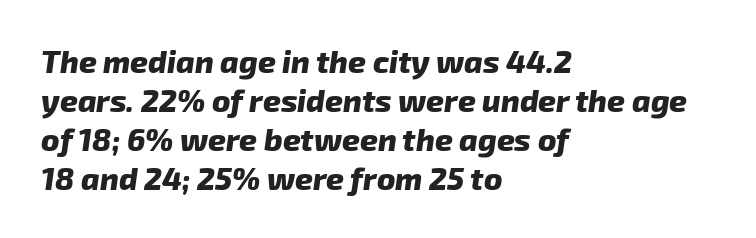
The image shows 31 px heavy sans-serif type; set left-aligned, normal line spacing (1.26x), normal letter spacing, not underlined; low stroke contrast and a medium x-height.
